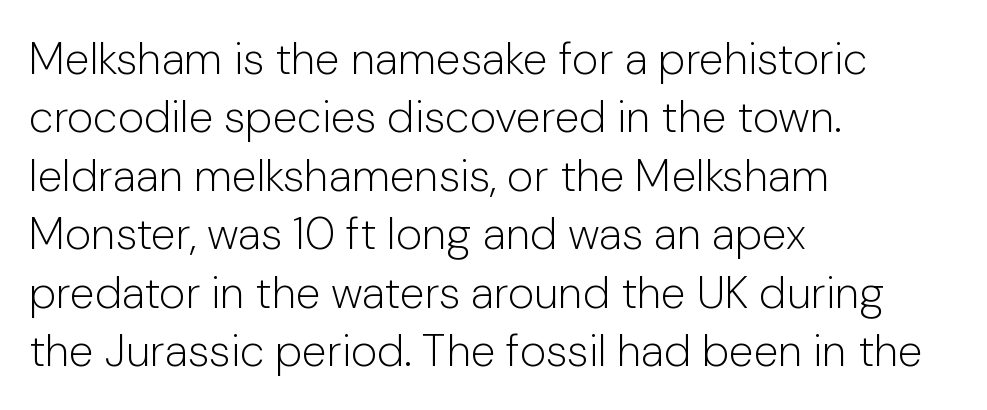
{"serif": "no", "italic": "no", "bold": "no", "weight": "light", "width": "normal", "stroke_contrast": "low", "x_height": "medium", "monospaced": "no", "underline": "no", "align": "left", "line_spacing": "normal", "line_spacing_ratio": 1.3, "letter_spacing": "normal", "letter_spacing_em": 0.0, "glyph_px": 45}
